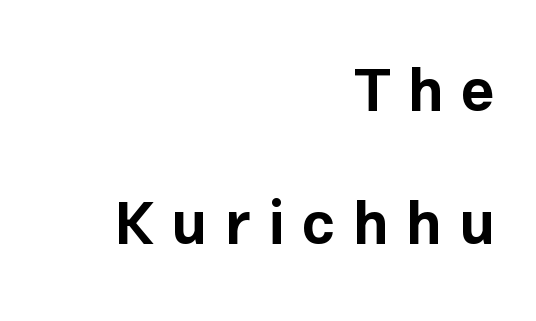
Q: Is the text bold? A: Yes.
Q: Is the text italic (slanted)? A: No, it is upright.
Q: Is the typeface a serif or a sans-serif typeface? A: Sans-serif.
Q: Is the text underlined? A: No.
Q: How is the paragraph aligned? A: Right-aligned.
Q: Is the spacing between letters normal or unusually wide? A: Unusually wide.
Q: Is the spacing between lines tight, normal or loose? A: Loose.
Q: Width (condensed, normal, or wide)? A: Normal.
Q: Stroke contrast? A: Low.
Q: x-height? A: Medium.
Q: Monospaced? A: No.
